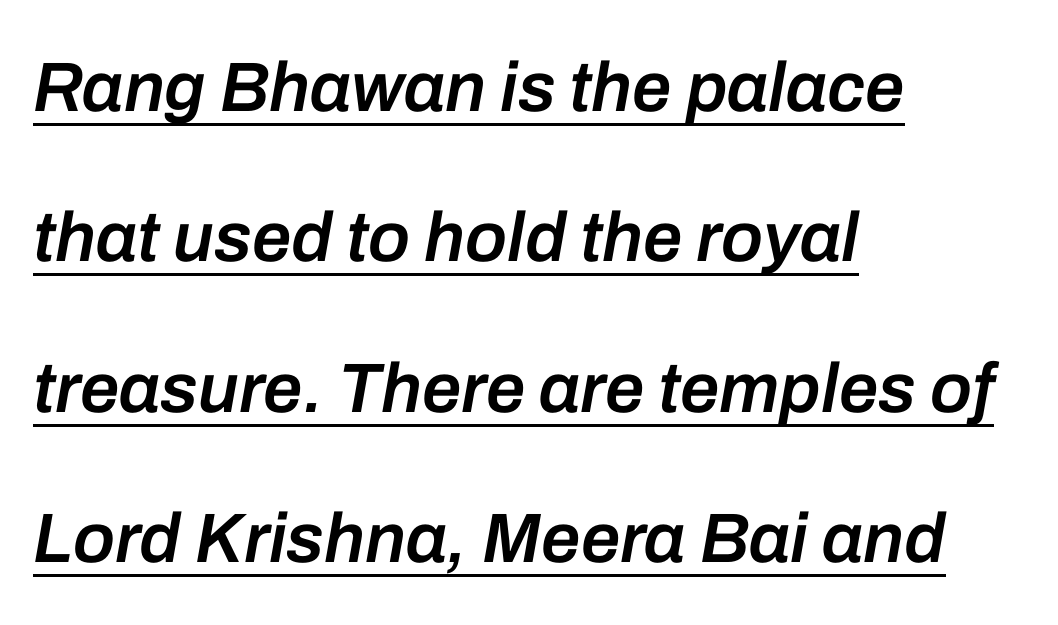
The image shows 70 px semibold type, italic (leaning right); set left-aligned, loose line spacing (2.15x), normal letter spacing, underlined; low stroke contrast and a medium x-height.
